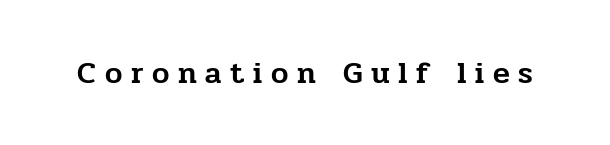
Q: Is the text italic (slanted)? A: No, it is upright.
Q: Is the typeface a serif or a sans-serif typeface? A: Serif.
Q: Is the text underlined? A: No.
Q: Is the spacing between letters normal or unusually wide? A: Unusually wide.
Q: Width (condensed, normal, or wide)? A: Normal.
Q: Stroke contrast? A: Low.
Q: x-height? A: Medium.
Q: Monospaced? A: No.
